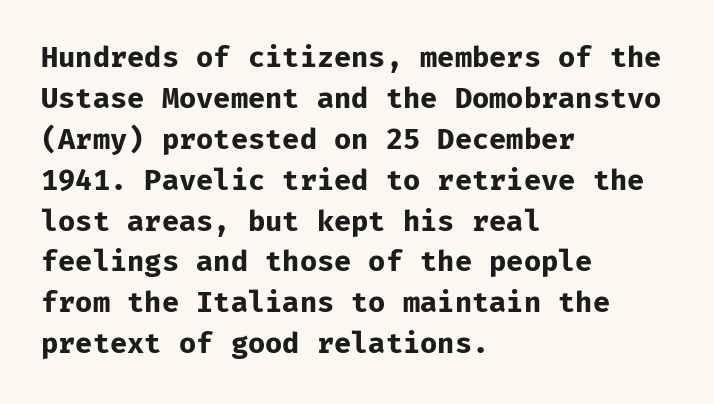
The image shows 28 px bold sans-serif type, upright, monospaced; set left-aligned, normal line spacing (1.46x), normal letter spacing, not underlined; low stroke contrast and a medium x-height.
